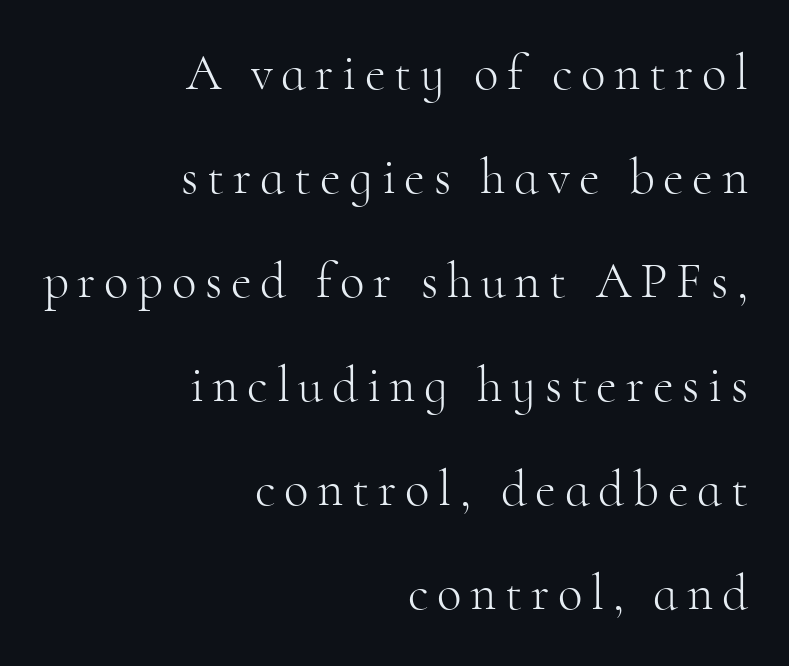
{"serif": "yes", "italic": "no", "bold": "no", "weight": "light", "width": "normal", "stroke_contrast": "high", "x_height": "small", "monospaced": "no", "underline": "no", "align": "right", "line_spacing": "loose", "line_spacing_ratio": 2.04, "glyph_px": 51}
